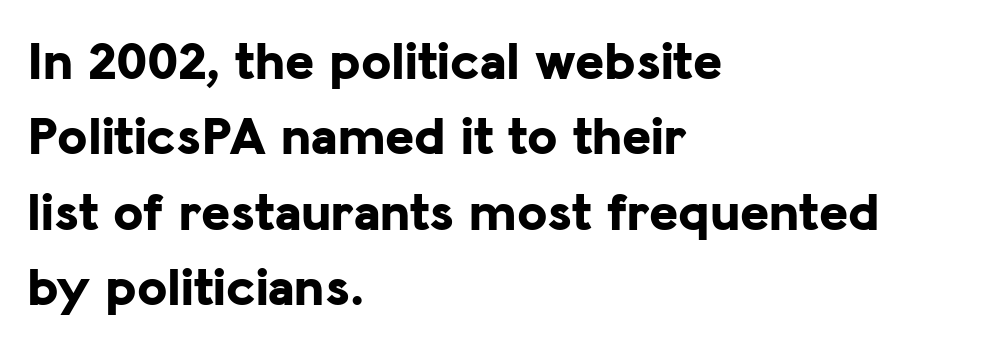
The image shows 55 px bold sans-serif type, upright; set left-aligned, normal line spacing (1.37x), normal letter spacing, not underlined; low stroke contrast and a medium x-height.
